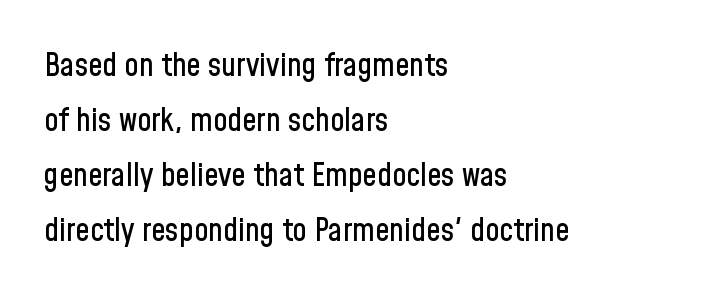
{"serif": "no", "italic": "no", "width": "condensed", "stroke_contrast": "low", "x_height": "medium", "monospaced": "no", "underline": "no", "align": "left", "line_spacing_ratio": 1.72, "letter_spacing": "normal", "letter_spacing_em": 0.0, "glyph_px": 32}
